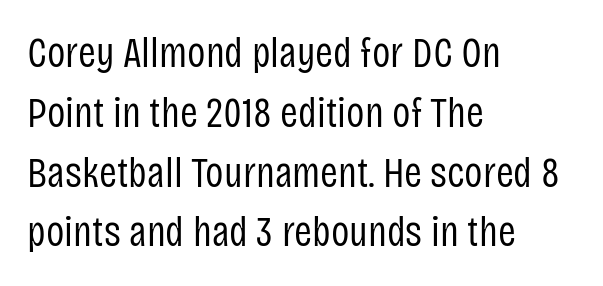
Quick note: underline off. Compared with typical body copy, the letter spacing here is the same. The rendering uses a moderate line-height, typical for paragraphs. Reading down the block, your eye returns to a fixed left position each line. Unlike a traditional serif, this face leaves its strokes unadorned. The font is comparable to plain body text, perhaps lighter.
